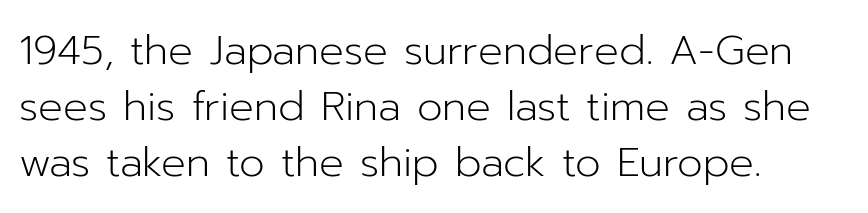
The image shows 41 px light sans-serif type, upright; set left-aligned, normal line spacing (1.36x), normal letter spacing, not underlined; low stroke contrast and a medium x-height.
